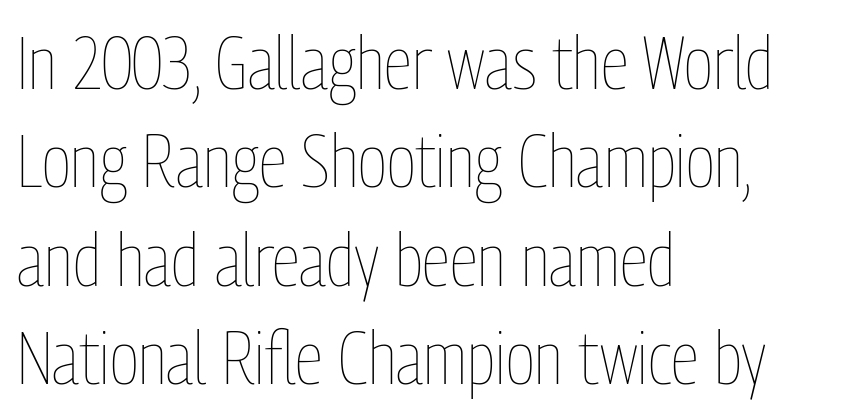
{"italic": "no", "bold": "no", "weight": "thin", "width": "condensed", "stroke_contrast": "low", "x_height": "medium", "monospaced": "no", "underline": "no", "align": "left", "line_spacing": "normal", "line_spacing_ratio": 1.33, "letter_spacing": "normal", "letter_spacing_em": 0.0, "glyph_px": 74}
